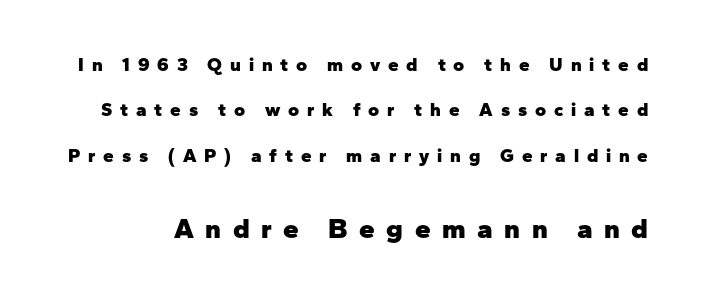
{"serif": "no", "italic": "no", "bold": "yes", "weight": "heavy", "width": "normal", "stroke_contrast": "low", "x_height": "medium", "monospaced": "no", "underline": "no", "line_spacing": "loose", "line_spacing_ratio": 2.39, "letter_spacing": "wide", "letter_spacing_em": 0.41, "larger_block": "second", "size_ratio": 1.47, "glyph_px": 28}
